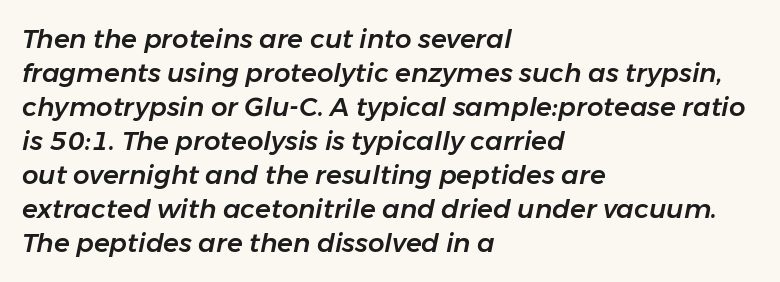
All the whitespace from short lines collects on the right. Honestly, the letter spacing is just normal — you wouldn't notice it. Rendered with sloped, italic letterforms. Regular leading. Anything drawn beneath the words? Only blank space.
